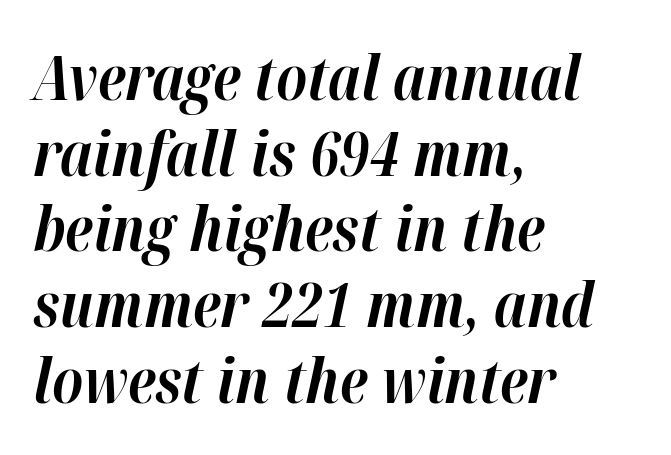
Q: Is the text bold? A: Yes.
Q: Is the text italic (slanted)? A: Yes, it leans right by about 12 degrees.
Q: Is the text underlined? A: No.
Q: How is the paragraph aligned? A: Left-aligned.
Q: Is the spacing between letters normal or unusually wide? A: Normal.
Q: Width (condensed, normal, or wide)? A: Normal.
Q: Stroke contrast? A: High.
Q: x-height? A: Medium.
Q: Monospaced? A: No.
